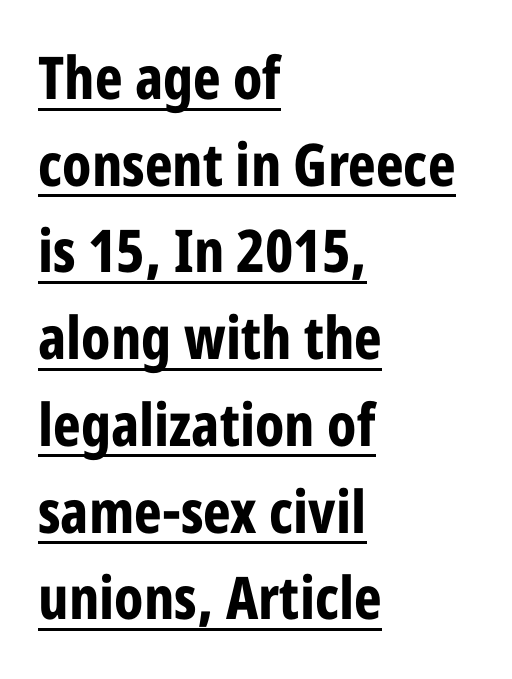
Q: Is the text bold? A: Yes.
Q: Is the text italic (slanted)? A: No, it is upright.
Q: Is the typeface a serif or a sans-serif typeface? A: Sans-serif.
Q: Is the text underlined? A: Yes.
Q: How is the paragraph aligned? A: Left-aligned.
Q: Is the spacing between letters normal or unusually wide? A: Normal.
Q: Is the spacing between lines tight, normal or loose? A: Normal.
Q: Width (condensed, normal, or wide)? A: Condensed.
Q: Stroke contrast? A: Low.
Q: x-height? A: Large.
Q: Monospaced? A: No.
